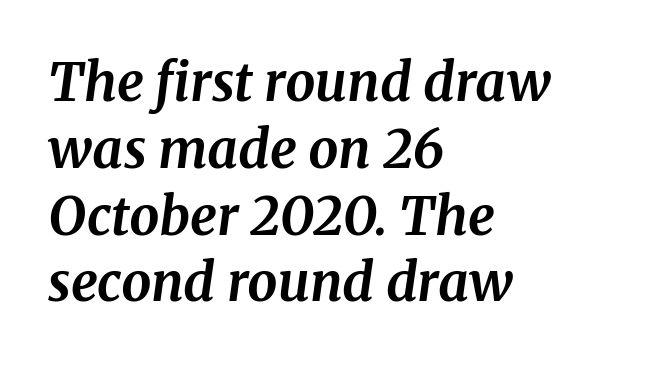
Q: Is the text bold? A: Yes.
Q: Is the text italic (slanted)? A: Yes, it leans right by about 8 degrees.
Q: Is the typeface a serif or a sans-serif typeface? A: Serif.
Q: Is the text underlined? A: No.
Q: How is the paragraph aligned? A: Left-aligned.
Q: Is the spacing between letters normal or unusually wide? A: Normal.
Q: Is the spacing between lines tight, normal or loose? A: Normal.
Q: Width (condensed, normal, or wide)? A: Normal.
Q: Stroke contrast? A: Medium.
Q: x-height? A: Medium.
Q: Monospaced? A: No.
